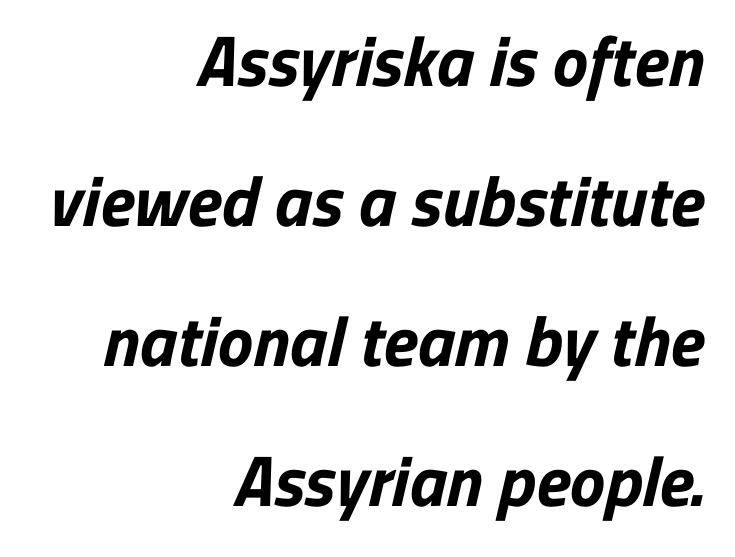
The image shows 71 px bold sans-serif type; set right-aligned, loose line spacing (1.97x), normal letter spacing, not underlined; low stroke contrast and a medium x-height.
